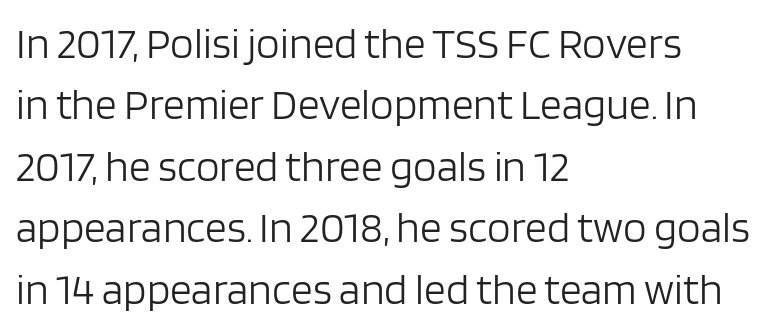
Q: Is the text bold? A: No.
Q: Is the text italic (slanted)? A: No, it is upright.
Q: Is the typeface a serif or a sans-serif typeface? A: Sans-serif.
Q: Is the text underlined? A: No.
Q: How is the paragraph aligned? A: Left-aligned.
Q: Is the spacing between letters normal or unusually wide? A: Normal.
Q: Is the spacing between lines tight, normal or loose? A: Normal.
Q: Width (condensed, normal, or wide)? A: Normal.
Q: Stroke contrast? A: Low.
Q: x-height? A: Large.
Q: Monospaced? A: No.
